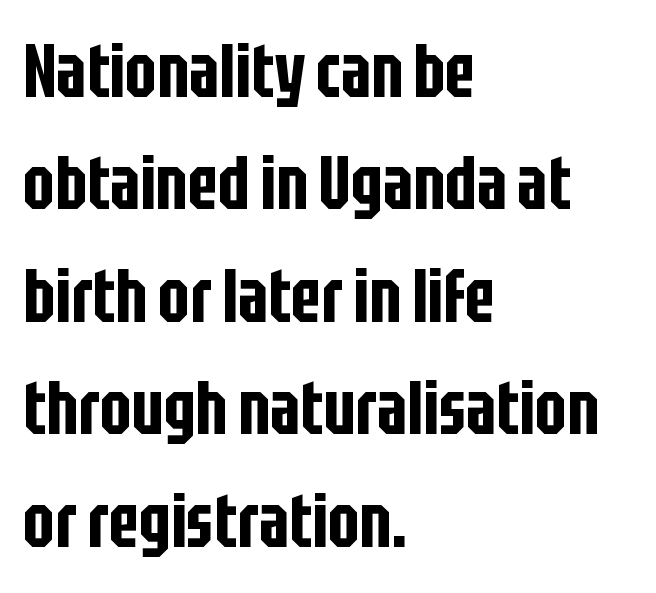
The image shows 74 px condensed sans-serif type, upright; set left-aligned, normal line spacing (1.52x), normal letter spacing, not underlined; low stroke contrast and a large x-height.
